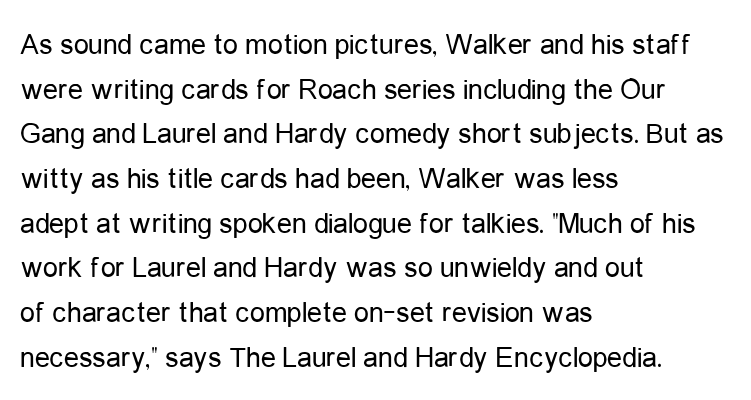
The ragged edge is on the right, which tells us the setting is flush left. The rendering uses natural spacing where letterforms have individual widths. Glance below the letters and you will spot only blank space. Does the type have serifs? No, each stem ends abruptly. Observe the ordinary spacing: letters are neighbours, not strangers. Heft: none added — not bold.
